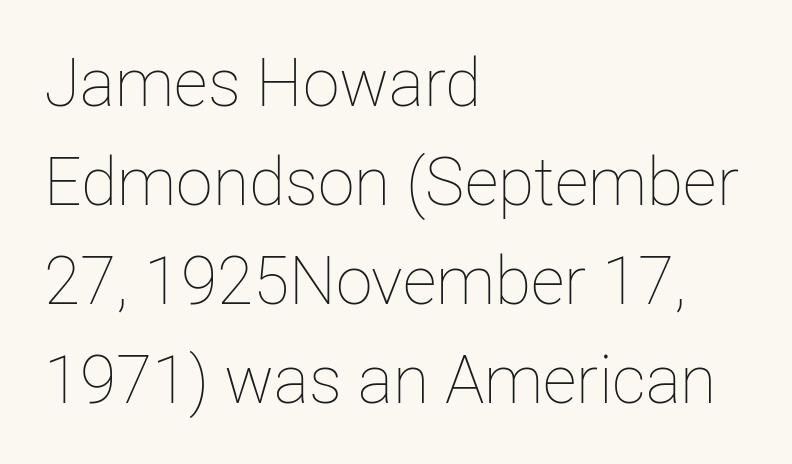
The image shows 66 px thin type, upright; set left-aligned, normal line spacing (1.5x), normal letter spacing, not underlined; low stroke contrast and a medium x-height.
